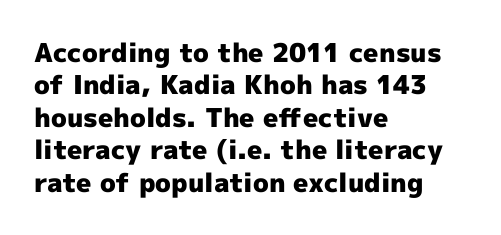
Q: Is the text bold? A: Yes.
Q: Is the text italic (slanted)? A: No, it is upright.
Q: Is the text underlined? A: No.
Q: How is the paragraph aligned? A: Left-aligned.
Q: Is the spacing between letters normal or unusually wide? A: Normal.
Q: Is the spacing between lines tight, normal or loose? A: Normal.
